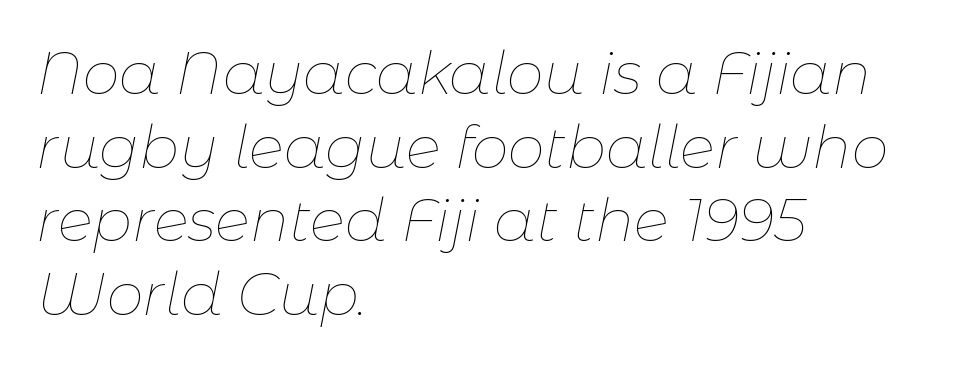
The ragged edge is on the right, which tells us the setting is flush left. Unmarked baselines from the first word to the last. Character widths vary here, with narrow letters taking less room than wide ones. The block of text has a typical density, with ordinary space between rows. Tracking here is standard; glyphs follow each other at the usual distance.
